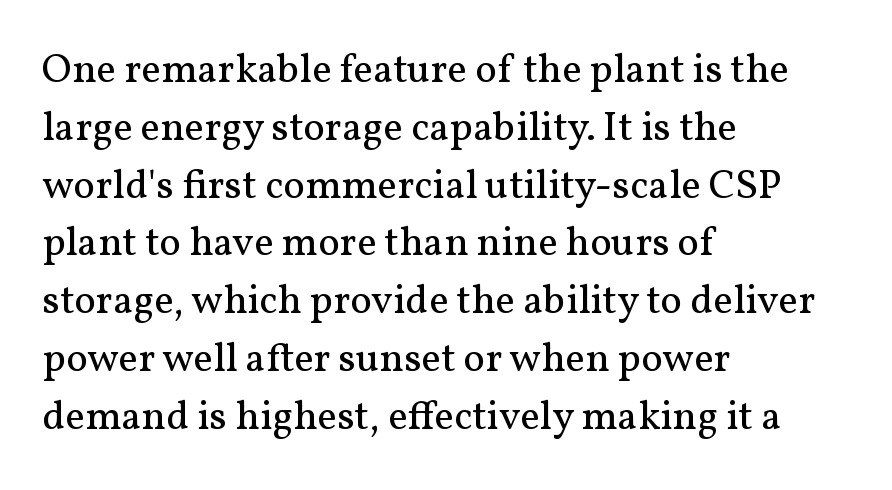
Q: Is the text bold? A: No.
Q: Is the text italic (slanted)? A: No, it is upright.
Q: Is the typeface a serif or a sans-serif typeface? A: Serif.
Q: Is the text underlined? A: No.
Q: How is the paragraph aligned? A: Left-aligned.
Q: Is the spacing between letters normal or unusually wide? A: Normal.
Q: Is the spacing between lines tight, normal or loose? A: Normal.
Q: Width (condensed, normal, or wide)? A: Normal.
Q: Stroke contrast? A: Medium.
Q: x-height? A: Medium.
Q: Monospaced? A: No.
